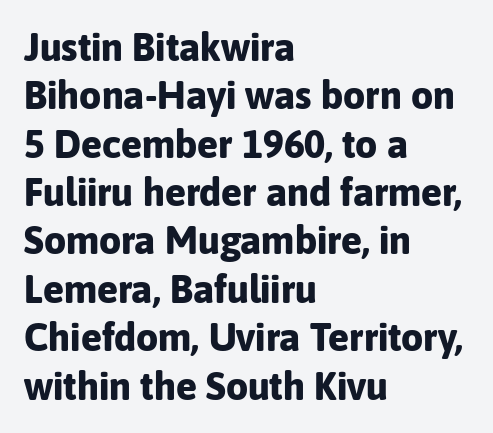
The image shows 39 px bold sans-serif type, upright; set left-aligned, line spacing 1.24x, normal letter spacing, not underlined; low stroke contrast and a medium x-height.
